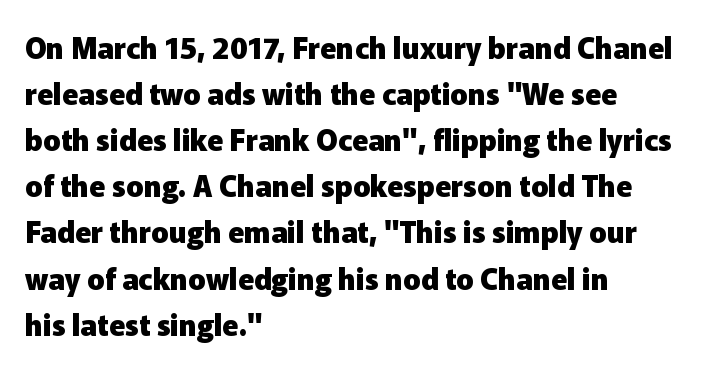
The words here are not underlined. Compared with typical paragraphs, the rows here are spaced about the same. The letters carry no serifs — their stems end cleanly without finishing strokes. Every character sits straight up, as roman type does. These lines are set flush left with a ragged right edge. Letter spacing: default.
